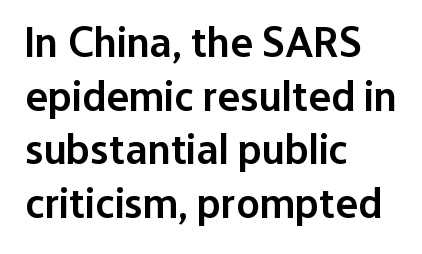
{"serif": "no", "italic": "no", "bold": "semi", "weight": "semibold", "width": "normal", "stroke_contrast": "low", "x_height": "medium", "monospaced": "no", "underline": "no", "align": "left", "line_spacing": "normal", "line_spacing_ratio": 1.25, "letter_spacing": "normal", "letter_spacing_em": 0.0, "glyph_px": 43}
